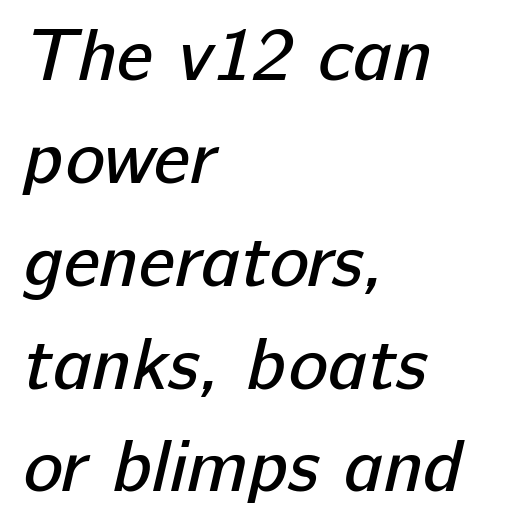
The rendering uses natural spacing where letterforms have individual widths. Weight class: somewhere from thin through regular. In CSS terms this would be text-align: left. Bare-footed words on every line.
